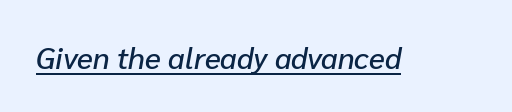
The specimen includes a rule beneath the text block's lines. Note the varied advance widths — an 'i' is clearly narrower than an 'm'. Default kerning and tracking; the words read as compact shapes. The specimen reads as italic at a glance.
